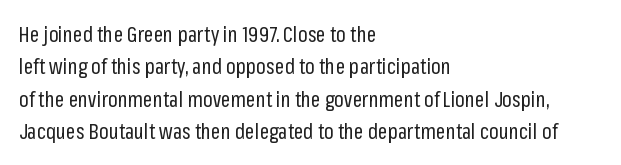
Words float on clear page, feet unadorned. Letters have the restrained weight of plain body copy at most. Horizontal alignment here is leftward, the default for most running prose. Whoever set this chose a conventional vertical rhythm. This sample uses an upright cut, with every glyph sitting square on the baseline.
